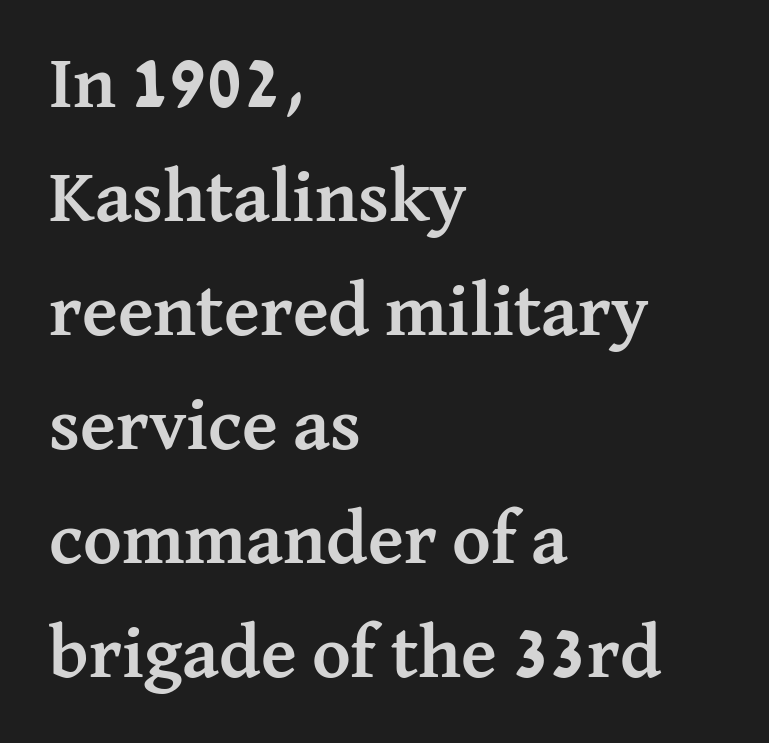
{"serif": "yes", "italic": "no", "bold": "yes", "weight": "semibold", "width": "normal", "stroke_contrast": "medium", "x_height": "medium", "monospaced": "no", "underline": "no", "align": "left", "line_spacing": "normal", "line_spacing_ratio": 1.54, "letter_spacing": "normal", "letter_spacing_em": 0.0, "glyph_px": 74}
